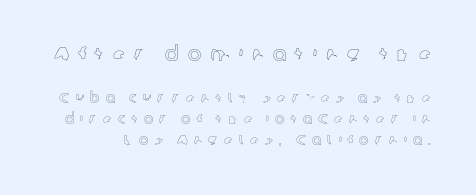
{"italic": "no", "underline": "no", "line_spacing": "normal", "line_spacing_ratio": 1.53, "letter_spacing": "wide", "letter_spacing_em": 0.44, "larger_block": "first", "size_ratio": 1.43, "glyph_px": 20}
